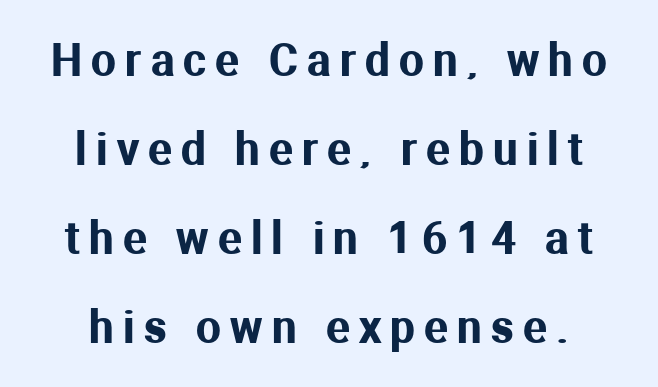
Q: Is the text italic (slanted)? A: No, it is upright.
Q: Is the typeface a serif or a sans-serif typeface? A: Sans-serif.
Q: Is the text underlined? A: No.
Q: Is the spacing between letters normal or unusually wide? A: Unusually wide.
Q: Is the spacing between lines tight, normal or loose? A: Loose.
Q: Width (condensed, normal, or wide)? A: Normal.
Q: Stroke contrast? A: Medium.
Q: x-height? A: Medium.
Q: Monospaced? A: No.
